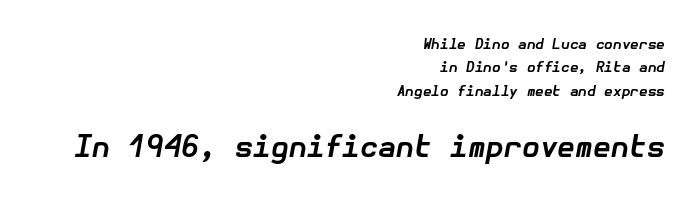
Between these two stacked blocks, the lower one wins on size. Compared with typical paragraphs, the rows here are spaced about the same. The string is rendered with underlining switched off. Rendered with sloped, italic letterforms.
